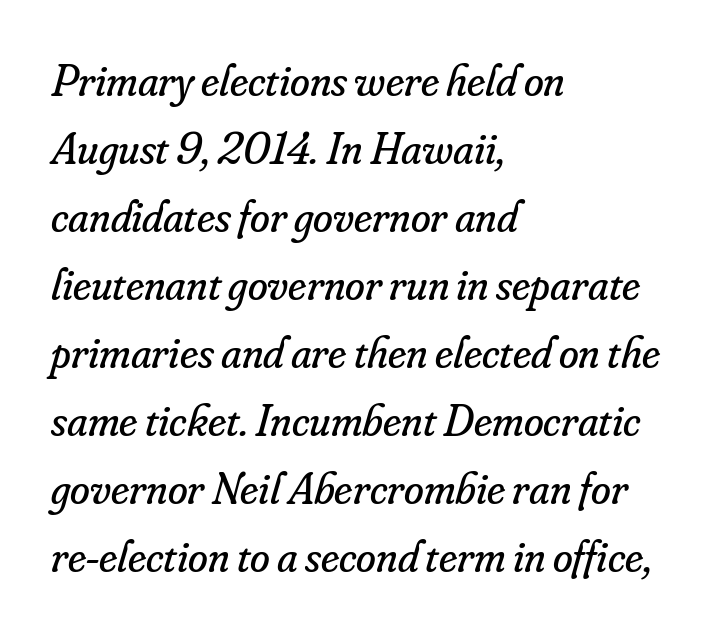
The image shows 45 px regular-weight serif type, italic (leaning right); set left-aligned, normal line spacing (1.51x), normal letter spacing, not underlined; low stroke contrast and a small x-height.
